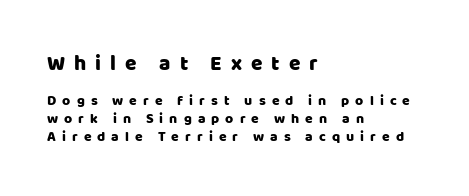
{"italic": "no", "underline": "no", "align": "left", "line_spacing": "normal", "line_spacing_ratio": 1.27, "letter_spacing": "wide", "letter_spacing_em": 0.43, "larger_block": "first", "size_ratio": 1.5, "glyph_px": 21}
